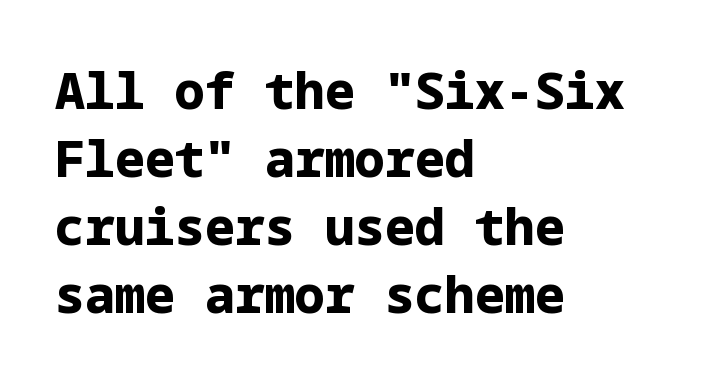
Descenders are the only things crossing below the line. Short note: letters normally spaced. Every row of glyphs begins at an identical x-position on the left. Each glyph is drawn with heavy, bold strokes. This block has exactly the height ordinary leading produces.
